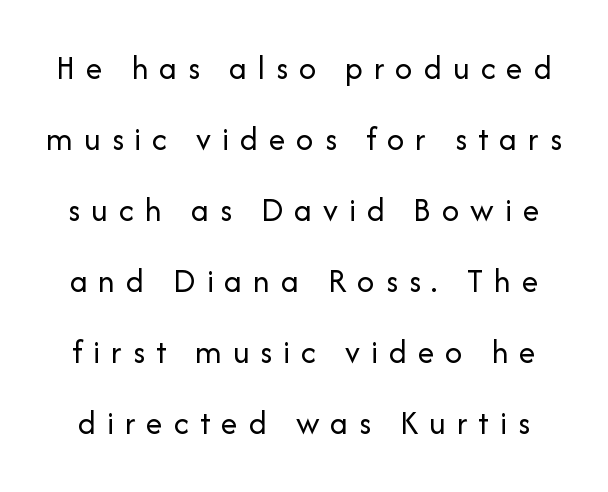
Q: Is the text bold? A: No.
Q: Is the text italic (slanted)? A: No, it is upright.
Q: Is the typeface a serif or a sans-serif typeface? A: Sans-serif.
Q: Is the text underlined? A: No.
Q: Is the spacing between letters normal or unusually wide? A: Unusually wide.
Q: Is the spacing between lines tight, normal or loose? A: Loose.
Q: Width (condensed, normal, or wide)? A: Normal.
Q: Stroke contrast? A: Low.
Q: x-height? A: Medium.
Q: Monospaced? A: No.
